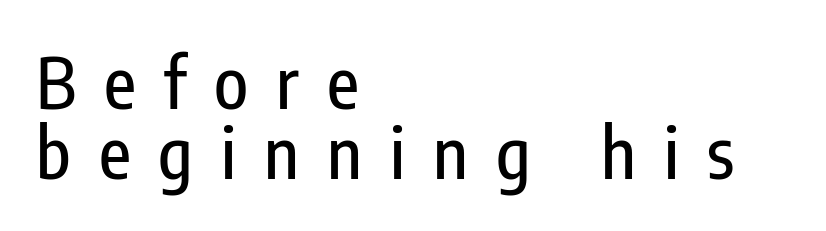
Q: Is the text italic (slanted)? A: No, it is upright.
Q: Is the typeface a serif or a sans-serif typeface? A: Sans-serif.
Q: Is the text underlined? A: No.
Q: How is the paragraph aligned? A: Left-aligned.
Q: Is the spacing between letters normal or unusually wide? A: Unusually wide.
Q: Is the spacing between lines tight, normal or loose? A: Tight.
Q: Width (condensed, normal, or wide)? A: Condensed.
Q: Stroke contrast? A: Low.
Q: x-height? A: Medium.
Q: Monospaced? A: No.
